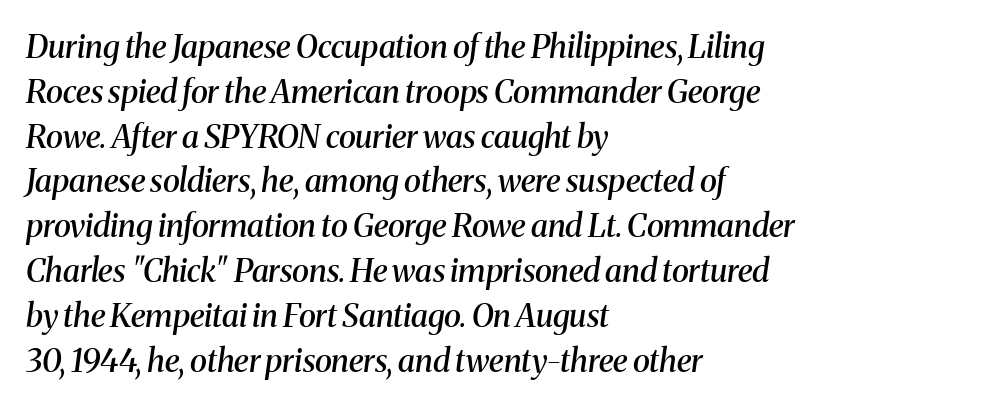
{"serif": "yes", "italic": "yes", "lean": "right", "slant_degrees": 8, "bold": "semi", "weight": "semibold", "width": "normal", "stroke_contrast": "medium", "x_height": "medium", "monospaced": "no", "underline": "no", "align": "left", "line_spacing": "normal", "line_spacing_ratio": 1.4, "letter_spacing": "normal", "letter_spacing_em": 0.0, "glyph_px": 32}
